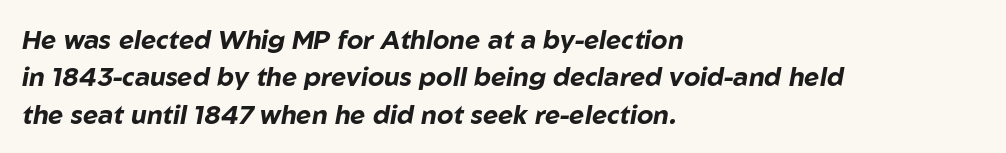
The image shows 26 px bold type, italic (leaning right); set left-aligned, normal line spacing (1.44x), normal letter spacing, not underlined.
